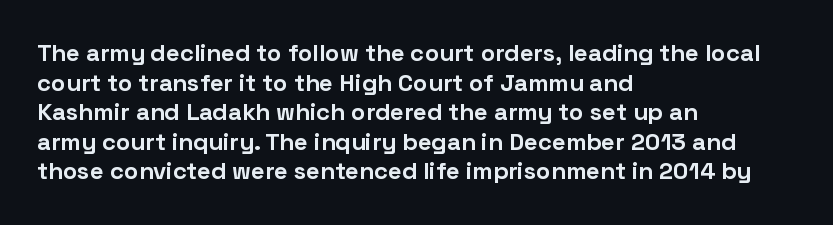
{"italic": "no", "bold": "yes", "underline": "no", "align": "left", "line_spacing_ratio": 1.23, "letter_spacing": "normal", "letter_spacing_em": 0.0, "glyph_px": 24}
